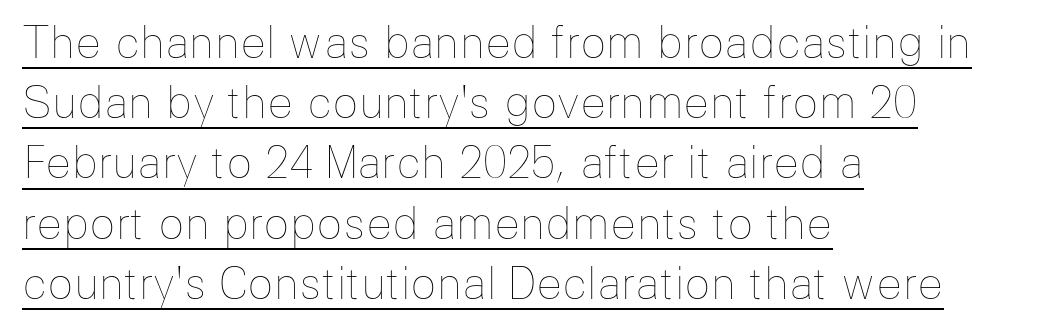
Q: Is the text bold? A: No.
Q: Is the text italic (slanted)? A: No, it is upright.
Q: Is the text underlined? A: Yes.
Q: How is the paragraph aligned? A: Left-aligned.
Q: Is the spacing between letters normal or unusually wide? A: Normal.
Q: Is the spacing between lines tight, normal or loose? A: Normal.
Q: Width (condensed, normal, or wide)? A: Normal.
Q: Stroke contrast? A: Low.
Q: x-height? A: Medium.
Q: Monospaced? A: No.
